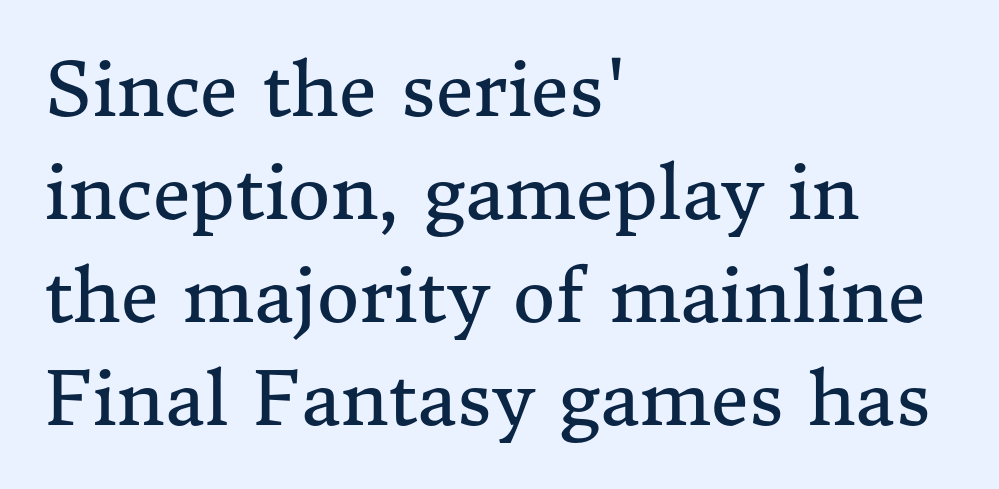
{"serif": "yes", "italic": "no", "bold": "no", "weight": "regular", "width": "normal", "stroke_contrast": "medium", "x_height": "medium", "monospaced": "no", "underline": "no", "align": "left", "line_spacing": "normal", "line_spacing_ratio": 1.41, "letter_spacing": "normal", "letter_spacing_em": 0.0, "glyph_px": 73}
